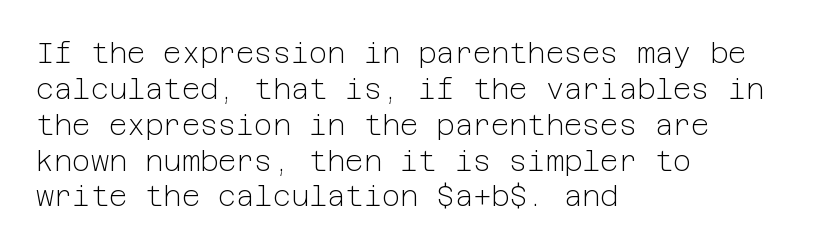
Q: Is the text bold? A: No.
Q: Is the text italic (slanted)? A: No, it is upright.
Q: Is the typeface a serif or a sans-serif typeface? A: Sans-serif.
Q: Is the text underlined? A: No.
Q: How is the paragraph aligned? A: Left-aligned.
Q: Is the spacing between letters normal or unusually wide? A: Normal.
Q: Is the spacing between lines tight, normal or loose? A: Normal.
Q: Width (condensed, normal, or wide)? A: Normal.
Q: Stroke contrast? A: Low.
Q: x-height? A: Medium.
